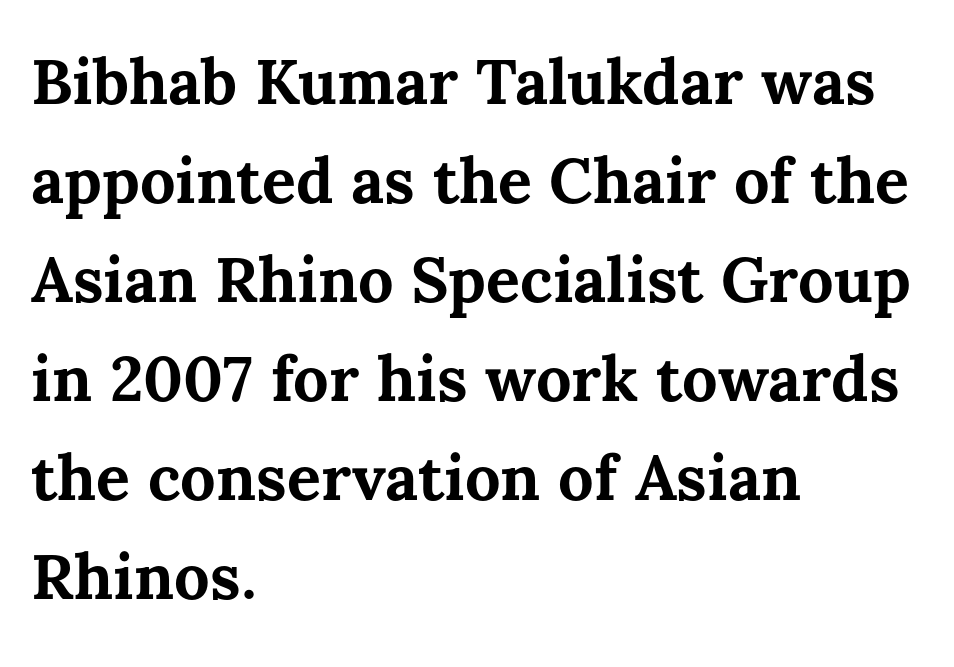
{"italic": "no", "bold": "yes", "weight": "bold", "width": "normal", "stroke_contrast": "medium", "x_height": "medium", "monospaced": "no", "underline": "no", "align": "left", "line_spacing": "normal", "line_spacing_ratio": 1.57, "letter_spacing": "normal", "letter_spacing_em": 0.0, "glyph_px": 63}
